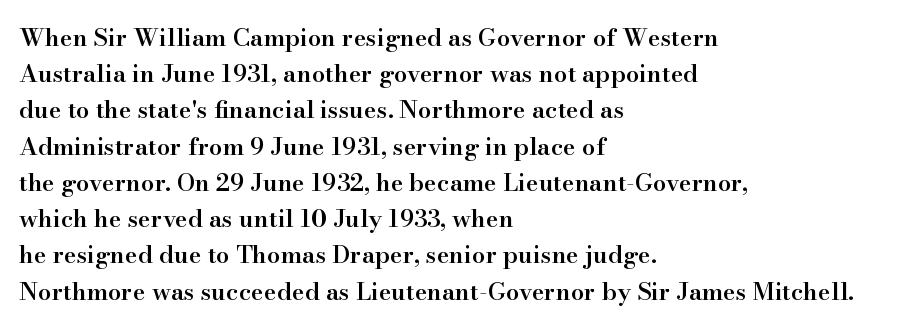
{"italic": "no", "bold": "semi", "underline": "no", "align": "left", "line_spacing": "normal", "line_spacing_ratio": 1.51, "letter_spacing": "normal", "letter_spacing_em": 0.0, "glyph_px": 24}
